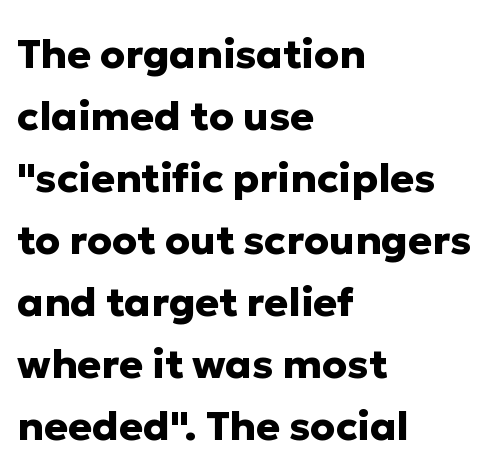
{"serif": "no", "italic": "no", "bold": "yes", "weight": "heavy", "width": "normal", "stroke_contrast": "low", "x_height": "medium", "monospaced": "no", "underline": "no", "align": "left", "line_spacing": "normal", "line_spacing_ratio": 1.55, "letter_spacing": "normal", "letter_spacing_em": 0.0, "glyph_px": 40}
